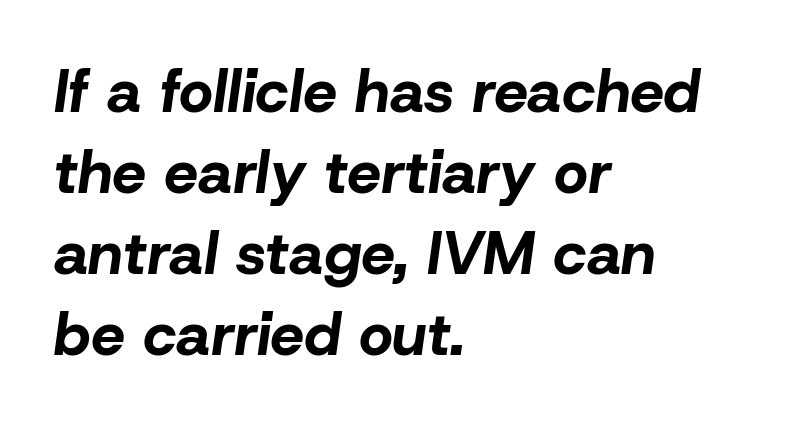
The image shows 60 px bold type, italic (leaning right); set left-aligned, normal line spacing (1.35x), normal letter spacing, not underlined; low stroke contrast and a medium x-height.
